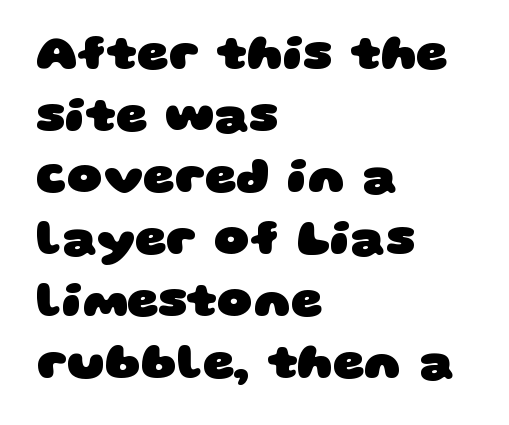
{"serif": "no", "bold": "yes", "weight": "heavy", "width": "wide", "stroke_contrast": "low", "x_height": "large", "monospaced": "no", "underline": "no", "align": "left", "line_spacing": "normal", "line_spacing_ratio": 1.26, "letter_spacing": "normal", "letter_spacing_em": 0.0, "glyph_px": 49}
